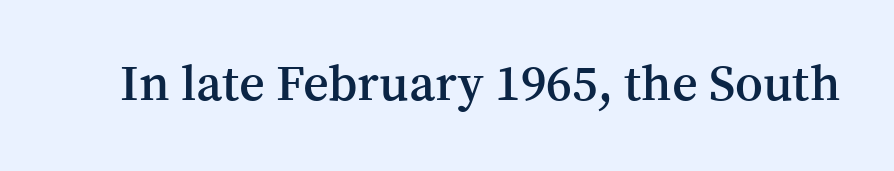
The image shows 50 px semibold serif type, upright; set normal letter spacing, not underlined; medium stroke contrast and a medium x-height.
